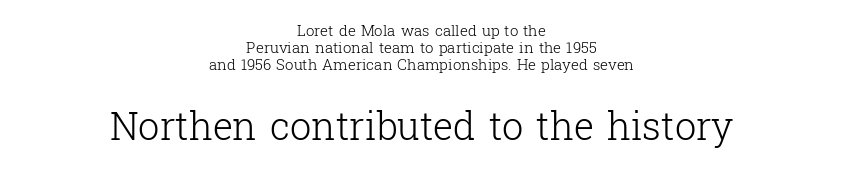
The image shows 38 px light serif type, upright; set centered, tight line spacing (1.12x), normal letter spacing, not underlined; the second (bottom) block is 2.53x larger; low stroke contrast and a medium x-height.
